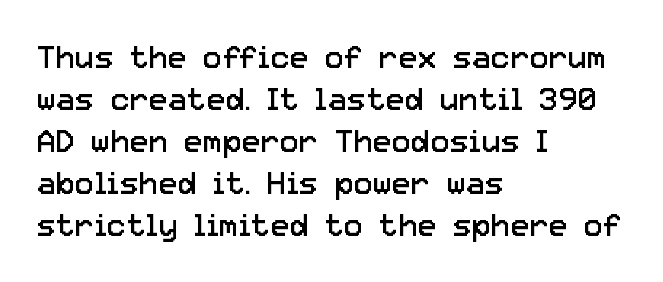
Q: Is the text bold? A: No.
Q: Is the text italic (slanted)? A: No, it is upright.
Q: Is the typeface a serif or a sans-serif typeface? A: Sans-serif.
Q: Is the text underlined? A: No.
Q: How is the paragraph aligned? A: Left-aligned.
Q: Is the spacing between letters normal or unusually wide? A: Normal.
Q: Is the spacing between lines tight, normal or loose? A: Normal.
Q: Width (condensed, normal, or wide)? A: Normal.
Q: Stroke contrast? A: Low.
Q: x-height? A: Medium.
Q: Monospaced? A: No.
